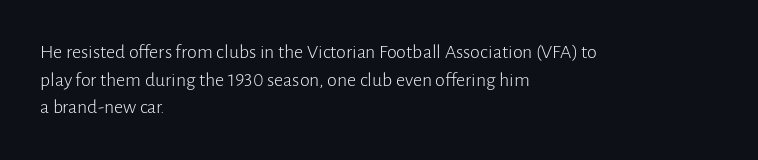
This rendering leaves character spacing at its baseline value. These lines stack with their left ends in a neat column. Reading down the column, the eye jumps a familiar distance to each next line. Stroke mass is kept to a normal reading level or below. Unlike italic type, these characters show no tilt at all. No word sits above an underline.
